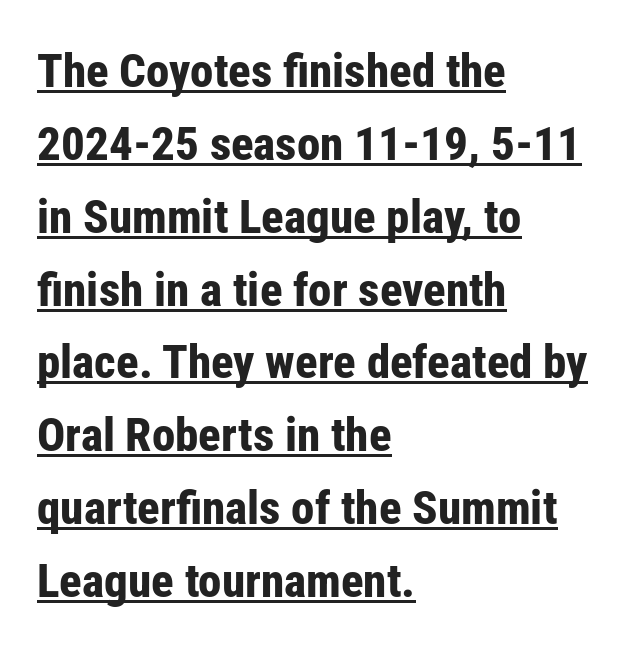
Q: Is the text bold? A: Yes.
Q: Is the text italic (slanted)? A: No, it is upright.
Q: Is the typeface a serif or a sans-serif typeface? A: Sans-serif.
Q: Is the text underlined? A: Yes.
Q: How is the paragraph aligned? A: Left-aligned.
Q: Is the spacing between letters normal or unusually wide? A: Normal.
Q: Is the spacing between lines tight, normal or loose? A: Normal.
Q: Width (condensed, normal, or wide)? A: Condensed.
Q: Stroke contrast? A: Low.
Q: x-height? A: Medium.
Q: Monospaced? A: No.
